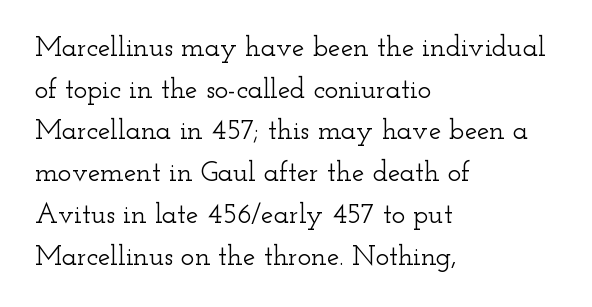
The image shows 28 px wide serif type, upright; set left-aligned, normal line spacing (1.49x), normal letter spacing, not underlined; low stroke contrast and a small x-height.
